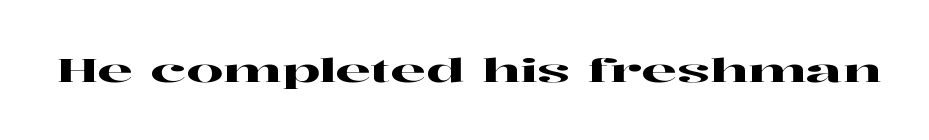
{"serif": "yes", "italic": "no", "width": "wide", "stroke_contrast": "high", "x_height": "medium", "monospaced": "no", "underline": "no", "letter_spacing": "normal", "letter_spacing_em": 0.0, "glyph_px": 32}
